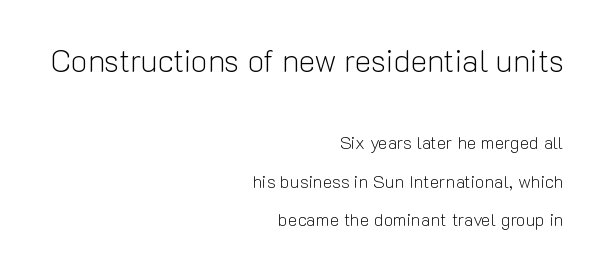
The image shows 31 px light sans-serif type, upright; set right-aligned, loose line spacing (2.14x), normal letter spacing, not underlined; the first (top) block is 1.72x larger; low stroke contrast and a medium x-height.
